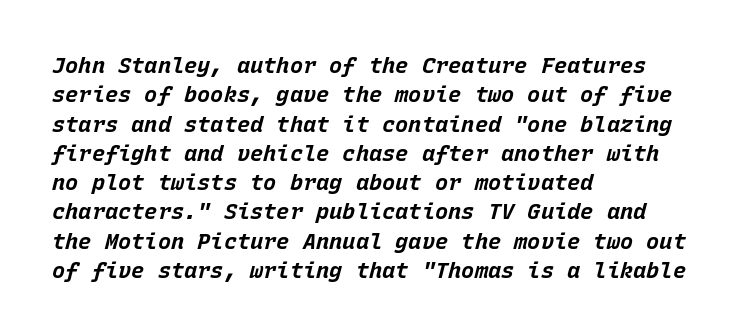
The image shows 22 px bold type, italic (leaning right); set left-aligned, normal line spacing (1.33x), normal letter spacing, not underlined.
